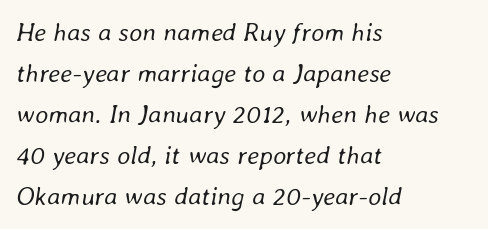
{"italic": "yes", "lean": "right", "slant_degrees": 8, "bold": "no", "underline": "no", "align": "left", "line_spacing": "normal", "line_spacing_ratio": 1.58, "letter_spacing": "normal", "letter_spacing_em": 0.0, "glyph_px": 26}
